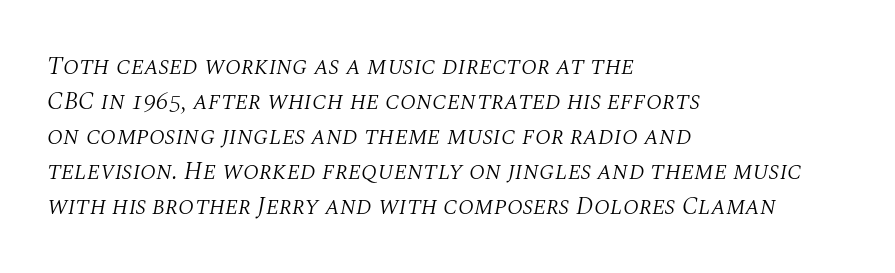
In terms of posture, this sample is oblique. This rendering leaves character spacing at its baseline value. Stem width sits at or under what a default text font uses. The passage is arranged the way most books set body copy — flush left. The glyphs are unaccompanied by any horizontal stroke below them.
